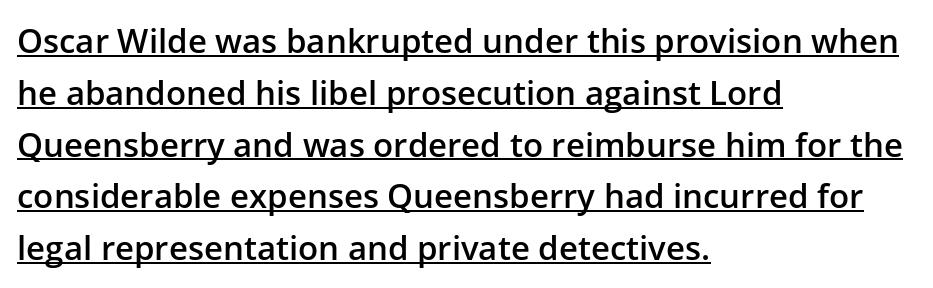
Every row of glyphs begins at an identical x-position on the left. The face used here is a semibold: visibly heavier than regular, lighter than bold. The type is set solid horizontally, with unmodified tracking. The lettering stays uniformly vertical, giving the passage a roman look. The vertical gap from one line to the next is medium. Does a line run under the words? Yes, clearly.
